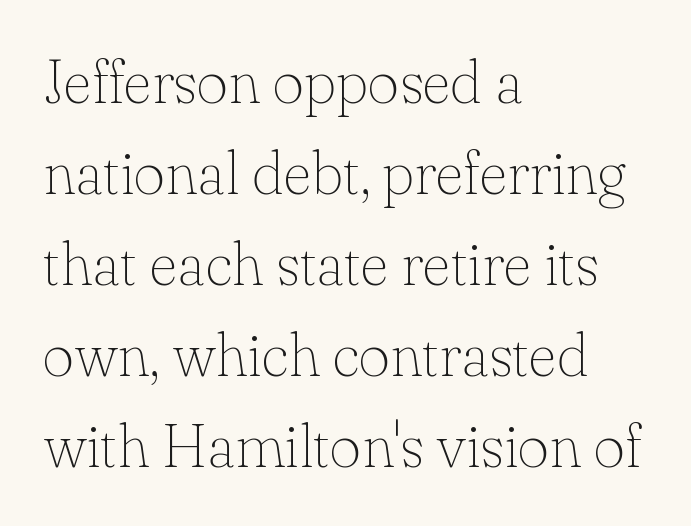
The image shows 61 px thin serif type, upright; set left-aligned, normal line spacing (1.49x), normal letter spacing, not underlined; low stroke contrast and a small x-height.
